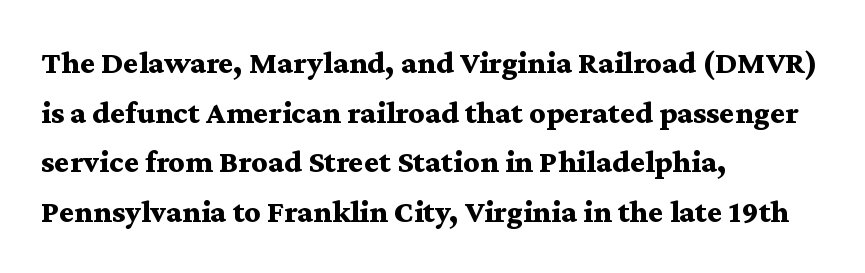
Summary of vertical rhythm: regular, with standard interline spacing. The glyphs in this specimen are seriffed. Notice how the passage keeps a crisp vertical edge on the left only. Check the space under the baseline: it is left empty.
